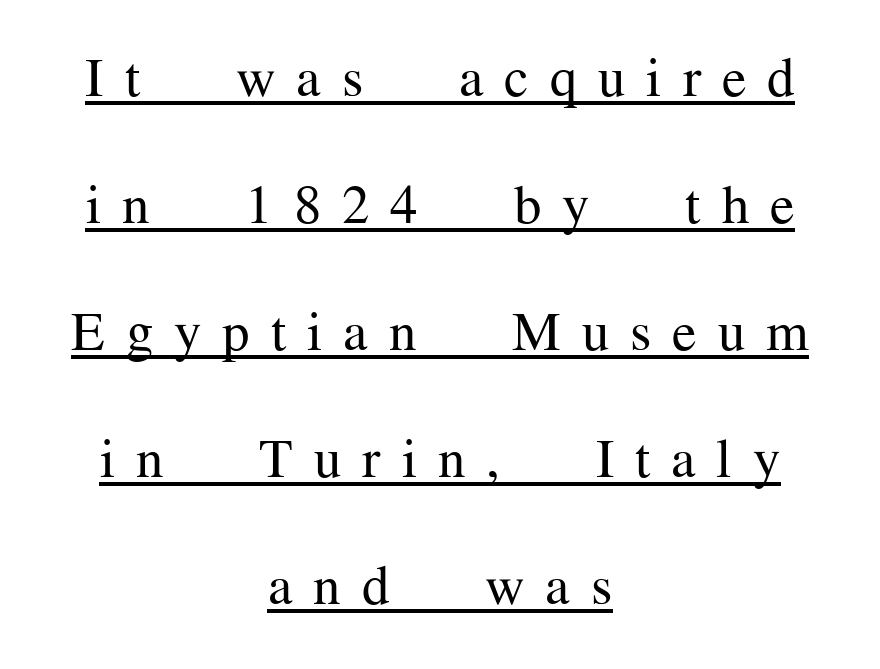
The image shows 55 px regular-weight serif type, upright; set centered, loose line spacing (2.31x), unusually wide letter spacing (+0.38 em), underlined; medium stroke contrast and a medium x-height.
